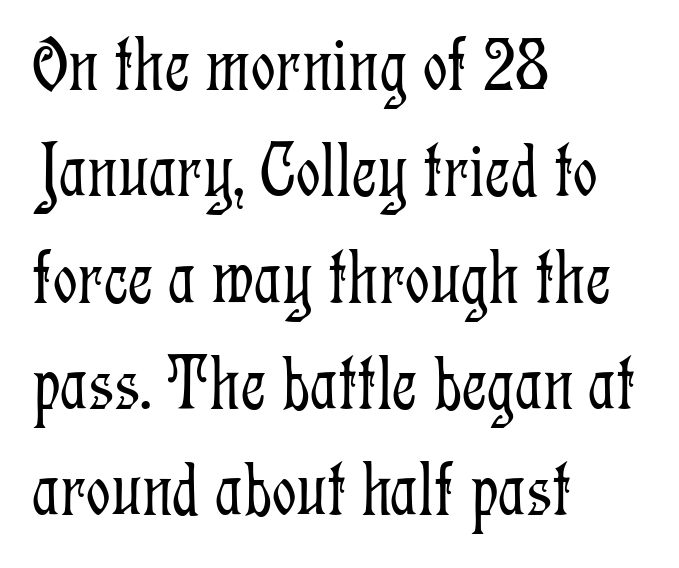
{"serif": "yes", "italic": "no", "bold": "no", "weight": "light", "width": "condensed", "stroke_contrast": "low", "x_height": "medium", "monospaced": "no", "underline": "no", "align": "left", "line_spacing": "normal", "line_spacing_ratio": 1.38, "letter_spacing": "normal", "letter_spacing_em": 0.0, "glyph_px": 77}
